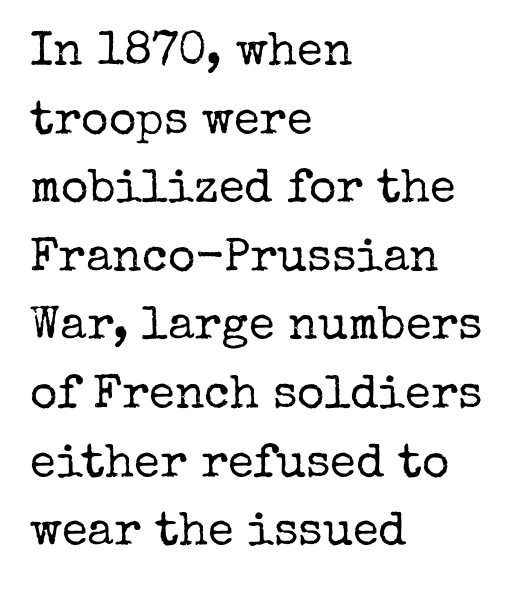
These lines were composed using upright roman letters. Classification — serif. The lines in this sample share a left origin and differ only in where they stop. The line-height multiplier appears to be the usual default. Nobody drew a line under any word here.
